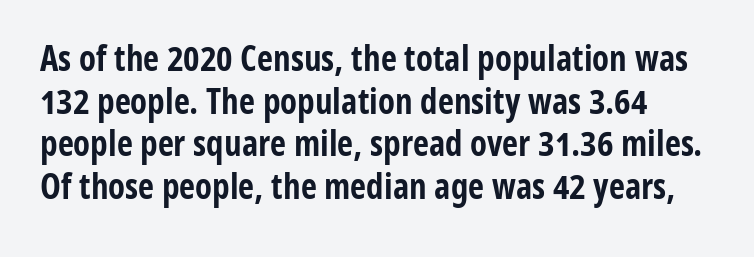
Q: Is the text bold? A: Yes.
Q: Is the text italic (slanted)? A: No, it is upright.
Q: Is the typeface a serif or a sans-serif typeface? A: Sans-serif.
Q: Is the text underlined? A: No.
Q: Is the spacing between letters normal or unusually wide? A: Normal.
Q: Width (condensed, normal, or wide)? A: Condensed.
Q: Stroke contrast? A: Low.
Q: x-height? A: Medium.
Q: Monospaced? A: No.
